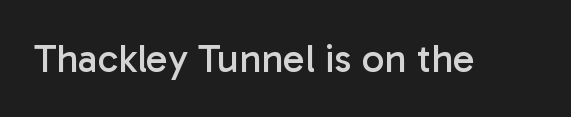
No italicization has been applied; the sample stays upright. The space directly below the letters is spotless. There is no visible air inserted between adjacent glyphs. Is this a heavy cut? Hardly; it is regular or lighter.
